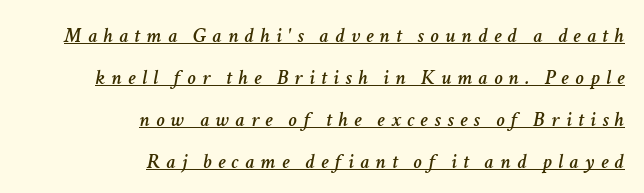
Q: Is the text italic (slanted)? A: Yes, it leans right by about 11 degrees.
Q: Is the text underlined? A: Yes.
Q: How is the paragraph aligned? A: Right-aligned.
Q: Is the spacing between letters normal or unusually wide? A: Unusually wide.
Q: Is the spacing between lines tight, normal or loose? A: Loose.
